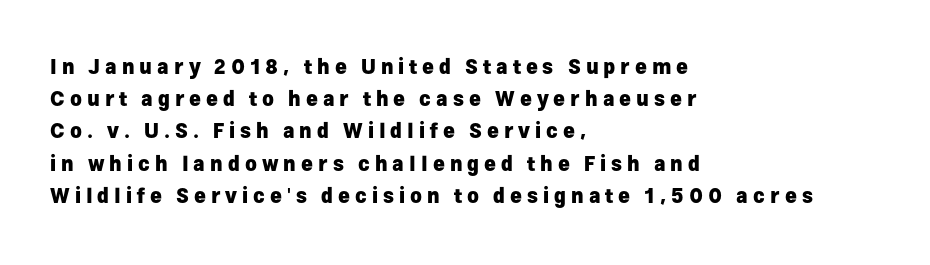
Q: Is the text bold? A: Yes.
Q: Is the text italic (slanted)? A: No, it is upright.
Q: Is the text underlined? A: No.
Q: How is the paragraph aligned? A: Left-aligned.
Q: Is the spacing between letters normal or unusually wide? A: Unusually wide.
Q: Is the spacing between lines tight, normal or loose? A: Normal.
